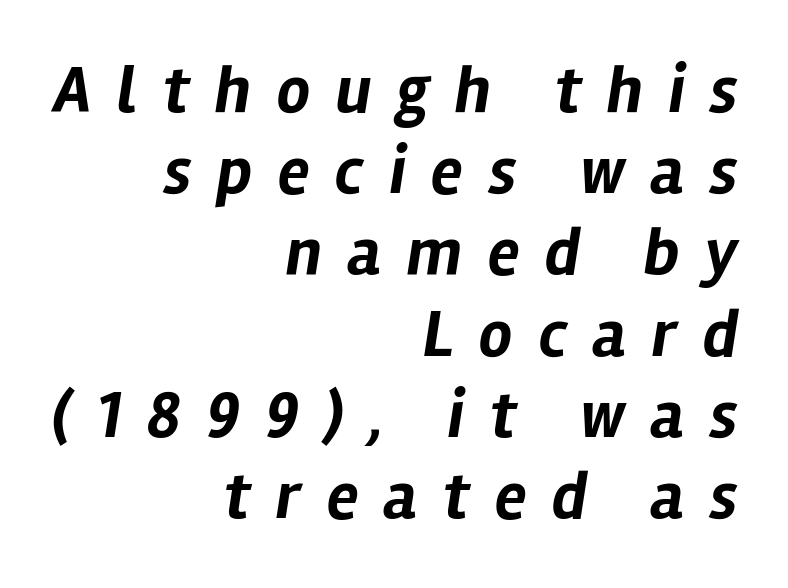
{"italic": "yes", "lean": "right", "slant_degrees": 12, "bold": "yes", "weight": "bold", "width": "normal", "stroke_contrast": "low", "x_height": "medium", "monospaced": "no", "underline": "no", "align": "right", "line_spacing_ratio": 1.23, "letter_spacing": "wide", "letter_spacing_em": 0.39, "glyph_px": 66}
